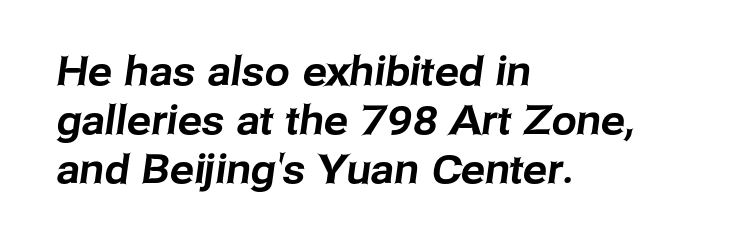
Q: Is the typeface a serif or a sans-serif typeface? A: Sans-serif.
Q: Is the text underlined? A: No.
Q: How is the paragraph aligned? A: Left-aligned.
Q: Is the spacing between letters normal or unusually wide? A: Normal.
Q: Width (condensed, normal, or wide)? A: Normal.
Q: Stroke contrast? A: Low.
Q: x-height? A: Medium.
Q: Monospaced? A: No.
